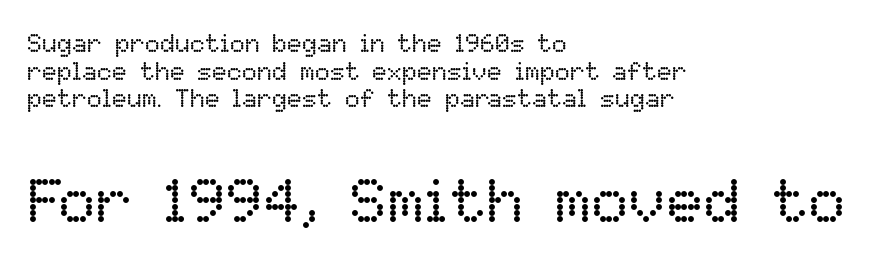
One-word summary of the alignment: left. This rendering leaves character spacing at its baseline value. Size contrast runs from small at the top to large at the bottom. The passage shown is typed in a proportional face where columns would drift.
